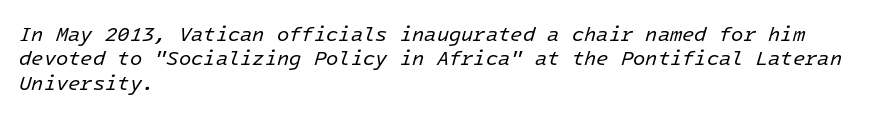
The image shows 20 px text type, italic (leaning right); set left-aligned, line spacing 1.22x, normal letter spacing, not underlined.
